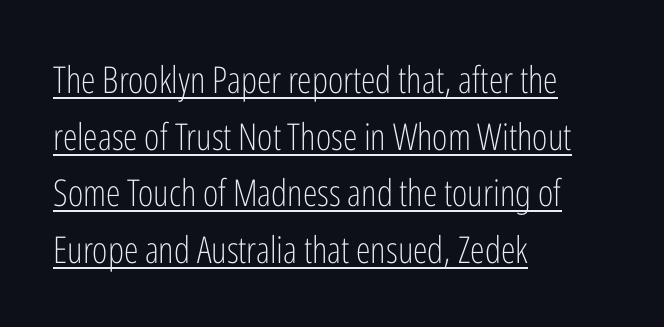
Q: Is the text bold? A: No.
Q: Is the text italic (slanted)? A: No, it is upright.
Q: Is the typeface a serif or a sans-serif typeface? A: Sans-serif.
Q: Is the text underlined? A: Yes.
Q: How is the paragraph aligned? A: Left-aligned.
Q: Is the spacing between letters normal or unusually wide? A: Normal.
Q: Is the spacing between lines tight, normal or loose? A: Normal.
Q: Width (condensed, normal, or wide)? A: Condensed.
Q: Stroke contrast? A: Low.
Q: x-height? A: Medium.
Q: Monospaced? A: No.
